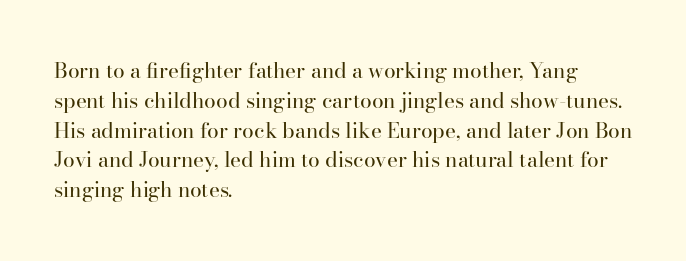
Q: Is the text bold? A: No.
Q: Is the text italic (slanted)? A: No, it is upright.
Q: Is the text underlined? A: No.
Q: How is the paragraph aligned? A: Left-aligned.
Q: Is the spacing between letters normal or unusually wide? A: Normal.
Q: Is the spacing between lines tight, normal or loose? A: Normal.
